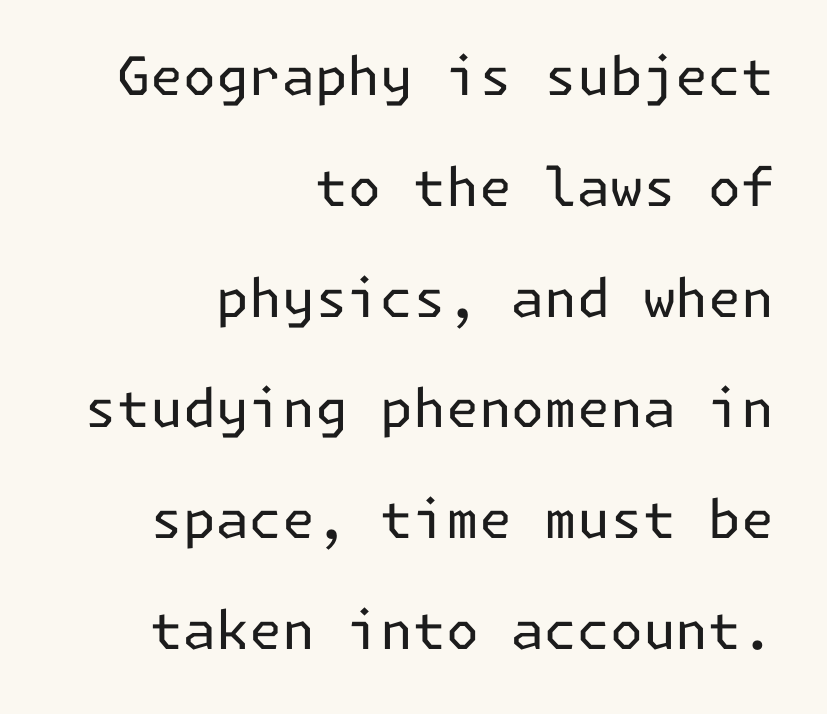
Q: Is the text bold? A: No.
Q: Is the text italic (slanted)? A: No, it is upright.
Q: Is the typeface a serif or a sans-serif typeface? A: Sans-serif.
Q: Is the text underlined? A: No.
Q: How is the paragraph aligned? A: Right-aligned.
Q: Is the spacing between letters normal or unusually wide? A: Normal.
Q: Is the spacing between lines tight, normal or loose? A: Loose.
Q: Width (condensed, normal, or wide)? A: Normal.
Q: Stroke contrast? A: Low.
Q: x-height? A: Medium.
